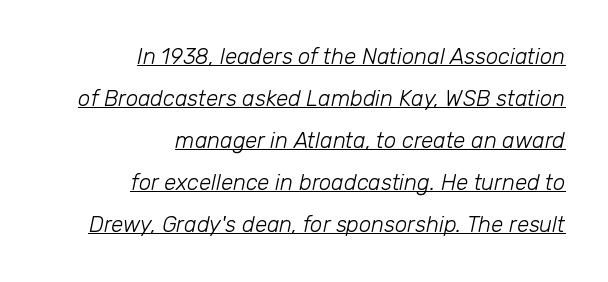
The image shows 22 px text type, italic (leaning right); set right-aligned, loose line spacing (1.91x), normal letter spacing, underlined.
